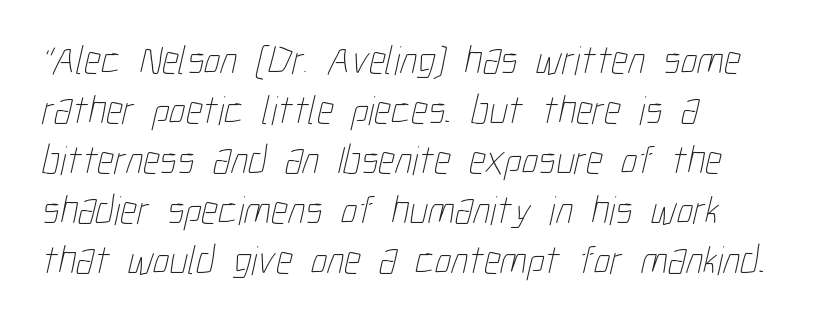
The tracking reads as untouched default to a designer's eye. Each row of text sits above clean, open space. Is the stroke heavy? The answer is a plain regular-or-lighter. These lines are rendered in a variable-pitch font. All the whitespace from short lines collects on the right.
